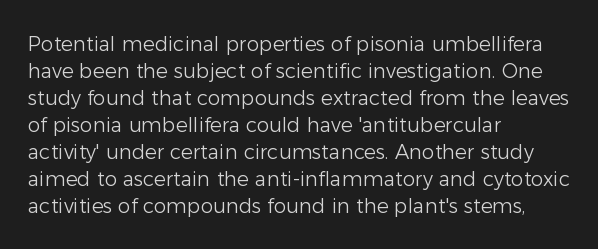
{"italic": "no", "bold": "no", "underline": "no", "align": "left", "line_spacing": "normal", "line_spacing_ratio": 1.35, "letter_spacing": "normal", "letter_spacing_em": 0.0, "glyph_px": 20}
